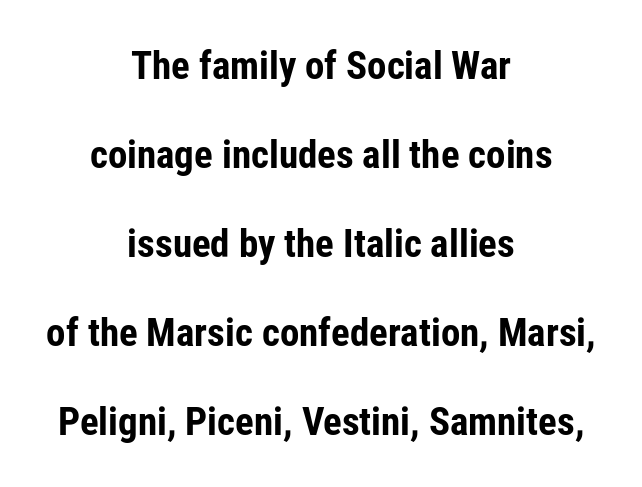
A typesetter would call this proportional, since set widths differ per character. Compared with typical body copy, the letter spacing here is the same. The passage is arranged like a title page — every line centered. Stroke thickness is high; the sample reads as a true bold. Look at the bottom of the vertical strokes: they stop flat, with no serifs.
